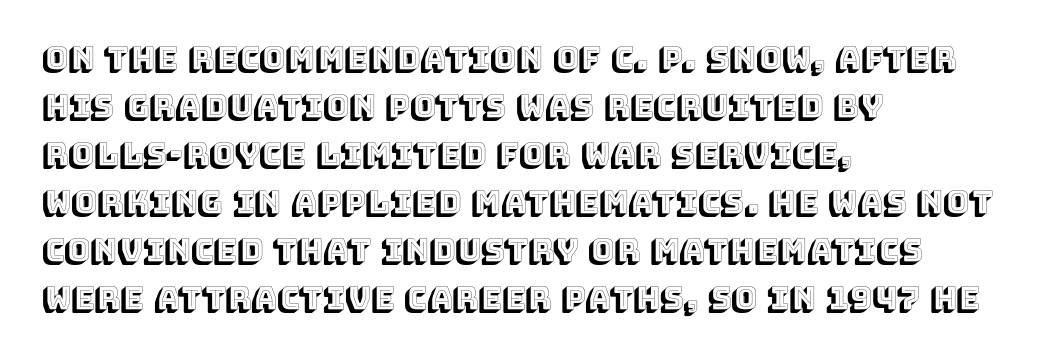
The image shows 31 px text type, upright; set left-aligned, normal line spacing (1.55x), normal letter spacing, not underlined; a large x-height.
